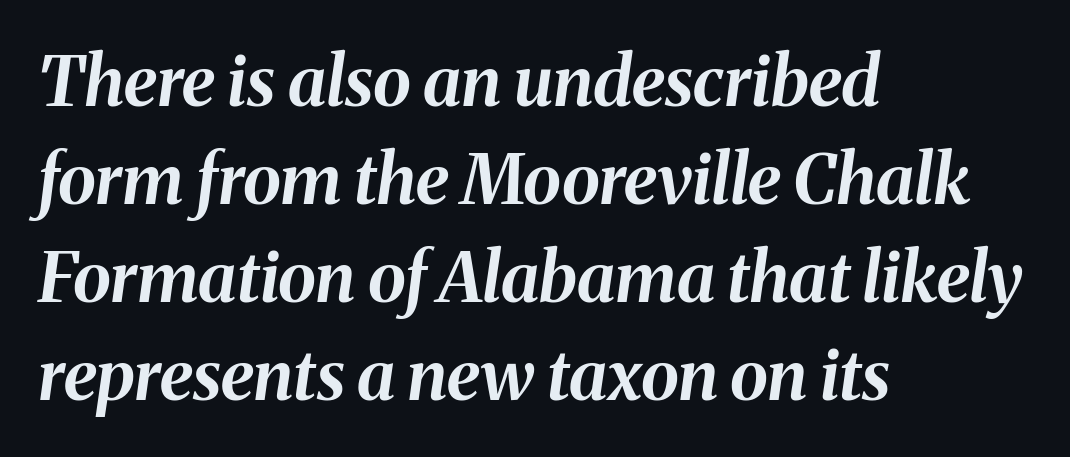
Q: Is the text bold? A: Yes.
Q: Is the text italic (slanted)? A: Yes, it leans right by about 8 degrees.
Q: Is the text underlined? A: No.
Q: How is the paragraph aligned? A: Left-aligned.
Q: Is the spacing between letters normal or unusually wide? A: Normal.
Q: Is the spacing between lines tight, normal or loose? A: Normal.
Q: Width (condensed, normal, or wide)? A: Normal.
Q: Stroke contrast? A: Medium.
Q: x-height? A: Medium.
Q: Monospaced? A: No.
